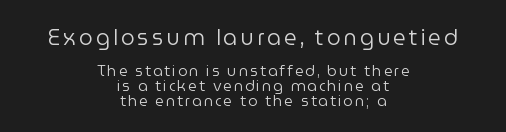
{"italic": "no", "bold": "no", "underline": "no", "align": "center", "line_spacing": "tight", "line_spacing_ratio": 0.98, "larger_block": "first", "size_ratio": 1.47, "glyph_px": 22}
